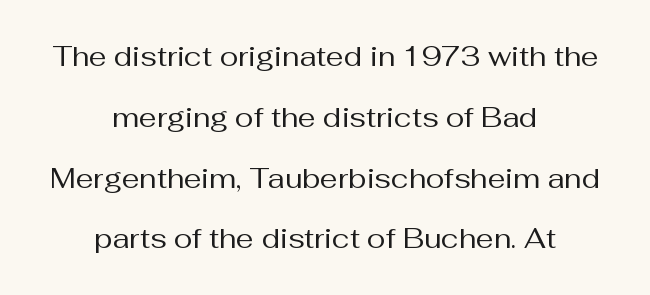
{"serif": "no", "italic": "no", "bold": "no", "weight": "regular", "width": "normal", "stroke_contrast": "medium", "x_height": "medium", "monospaced": "no", "underline": "no", "align": "center", "line_spacing": "loose", "line_spacing_ratio": 2.17, "letter_spacing": "normal", "letter_spacing_em": 0.0, "glyph_px": 28}
